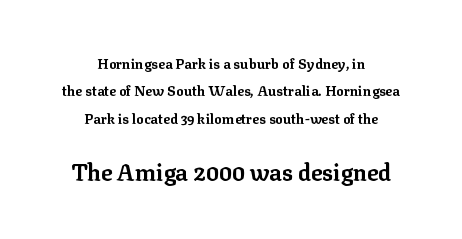
Q: Is the text bold? A: Yes.
Q: Is the text italic (slanted)? A: No, it is upright.
Q: Is the text underlined? A: No.
Q: How is the paragraph aligned? A: Centered.
Q: Is the spacing between letters normal or unusually wide? A: Normal.
Q: Is the spacing between lines tight, normal or loose? A: Loose.
Q: Which block of text is set in a larger size, the first (top) or the second (bottom)? A: The second (bottom) one.
